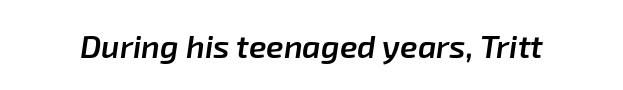
This is oblique type, the kind used for emphasis or titles. This is the in-between weight designers call semibold or demi. The face used here is rendered with its standard letterfit. The passage shown is typed in a proportional face where columns would drift. Has an underline been added? It has not.
